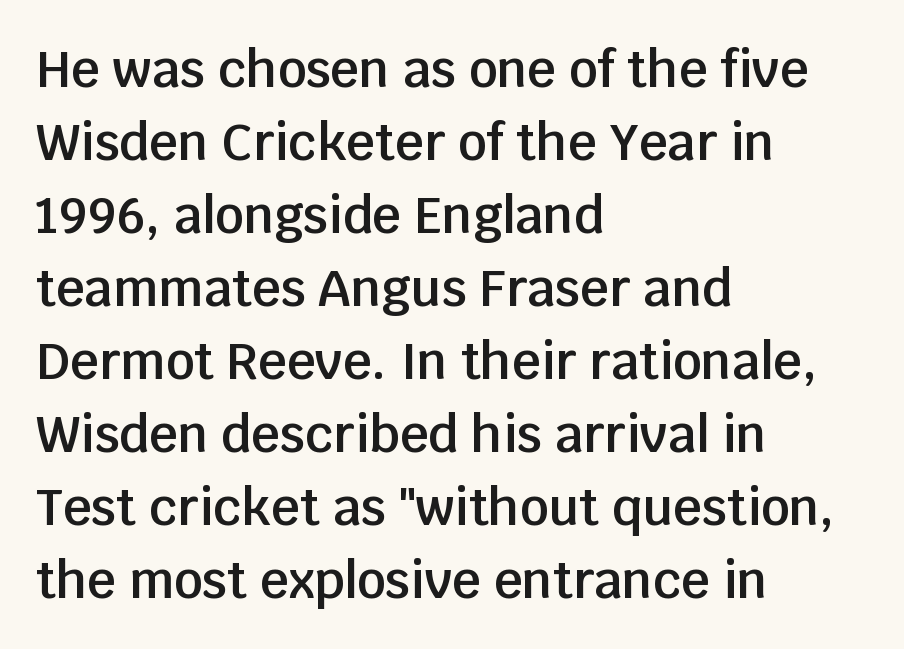
Q: Is the text bold? A: Semi-bold.
Q: Is the text italic (slanted)? A: No, it is upright.
Q: Is the typeface a serif or a sans-serif typeface? A: Sans-serif.
Q: Is the text underlined? A: No.
Q: How is the paragraph aligned? A: Left-aligned.
Q: Is the spacing between letters normal or unusually wide? A: Normal.
Q: Is the spacing between lines tight, normal or loose? A: Normal.
Q: Width (condensed, normal, or wide)? A: Normal.
Q: Stroke contrast? A: Low.
Q: x-height? A: Large.
Q: Monospaced? A: No.
